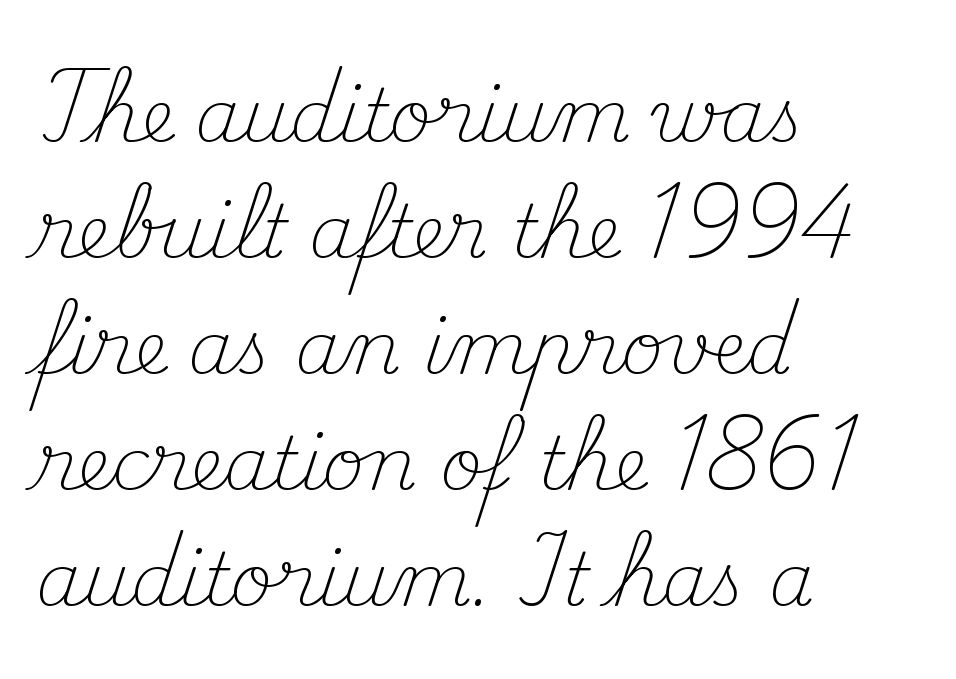
Q: Is the text bold? A: No.
Q: Is the text italic (slanted)? A: Yes.
Q: Is the typeface a serif or a sans-serif typeface? A: Serif.
Q: Is the text underlined? A: No.
Q: How is the paragraph aligned? A: Left-aligned.
Q: Is the spacing between letters normal or unusually wide? A: Normal.
Q: Is the spacing between lines tight, normal or loose? A: Normal.
Q: Width (condensed, normal, or wide)? A: Normal.
Q: Stroke contrast? A: Medium.
Q: x-height? A: Small.
Q: Monospaced? A: No.
